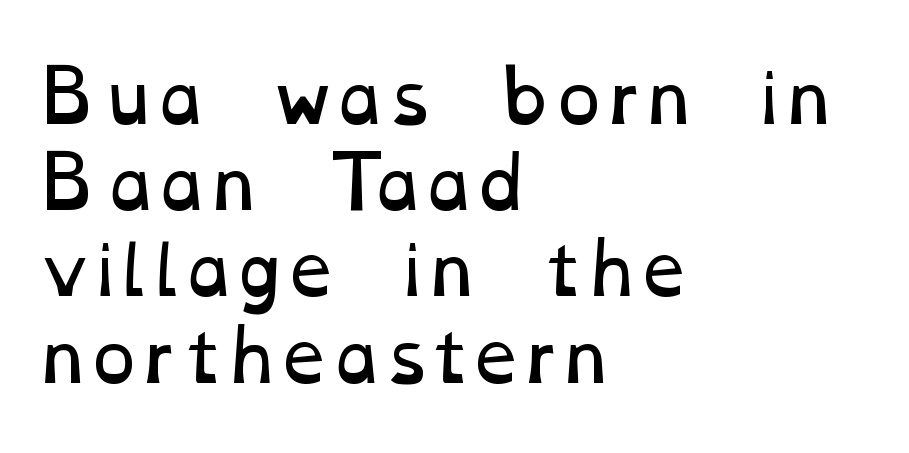
Heft: none added — not bold. The gaps between neighbouring characters are ordinary and unremarkable. Reading down the block, your eye returns to a fixed left position each line. Each letter keeps its own natural width here, so spacing adapts to shape.
